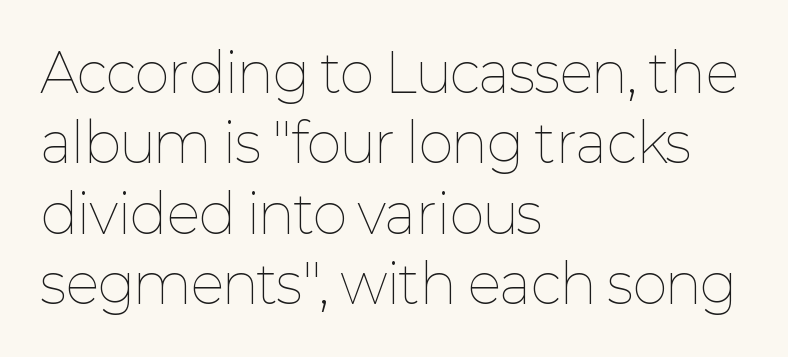
The image shows 53 px thin type, upright; set left-aligned, normal line spacing (1.33x), normal letter spacing, not underlined; low stroke contrast and a medium x-height.
